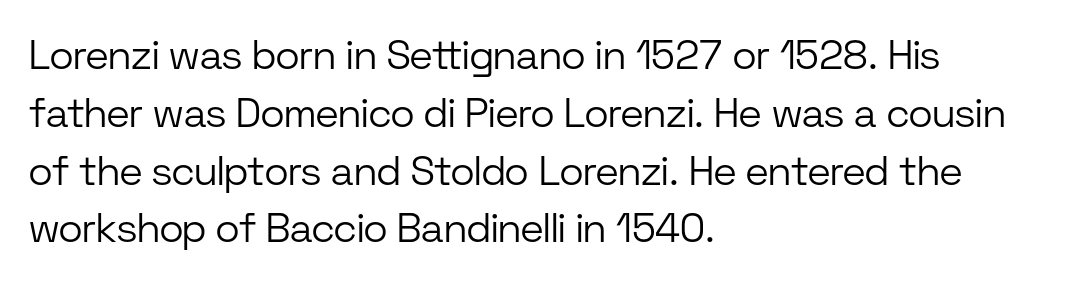
The image shows 41 px light sans-serif type, upright; set left-aligned, normal line spacing (1.41x), normal letter spacing, not underlined; low stroke contrast and a medium x-height.
